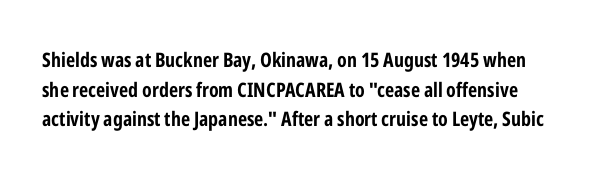
The image shows 20 px bold type, upright; set normal line spacing (1.48x), normal letter spacing, not underlined.
